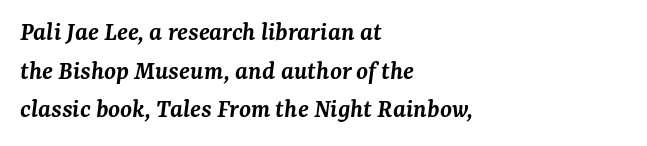
Decoration check: the copy has no underline. A somewhat darkened texture: the type is semibold rather than bold. The leading is moderate, giving the passage an even texture. Standard letterfit; no display-style spreading of the glyphs. Style check: oblique. Leftover space on each line is placed entirely after the last word.
